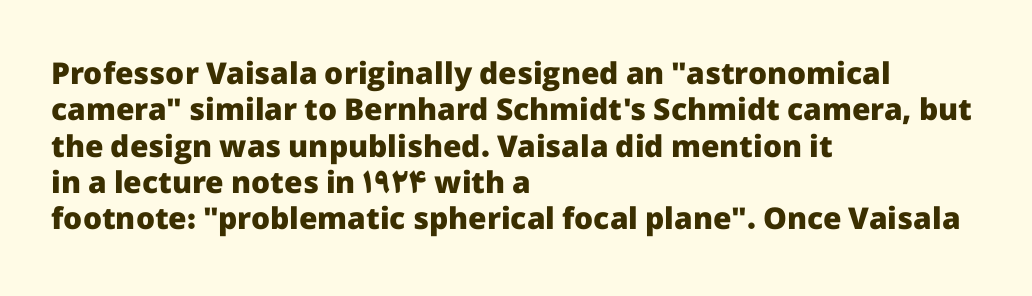
Q: Is the text bold? A: Yes.
Q: Is the text italic (slanted)? A: No, it is upright.
Q: Is the typeface a serif or a sans-serif typeface? A: Sans-serif.
Q: Is the text underlined? A: No.
Q: How is the paragraph aligned? A: Left-aligned.
Q: Is the spacing between letters normal or unusually wide? A: Normal.
Q: Width (condensed, normal, or wide)? A: Normal.
Q: Stroke contrast? A: Low.
Q: x-height? A: Medium.
Q: Monospaced? A: No.
